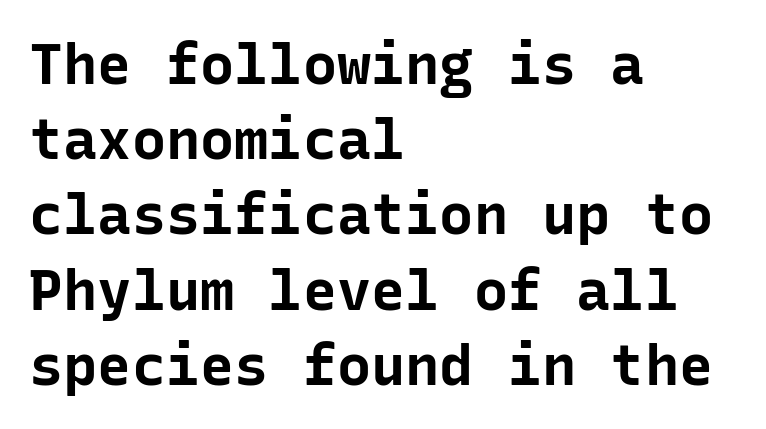
The image shows 57 px bold sans-serif type, upright, monospaced; set left-aligned, normal line spacing (1.32x), normal letter spacing, not underlined; low stroke contrast and a medium x-height.
